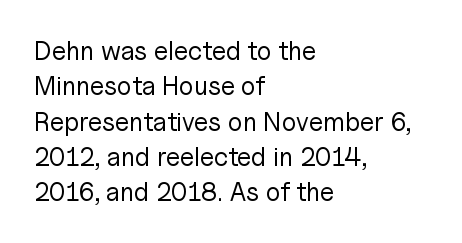
The image shows 26 px text type, upright; set left-aligned, normal line spacing (1.36x), normal letter spacing, not underlined.
